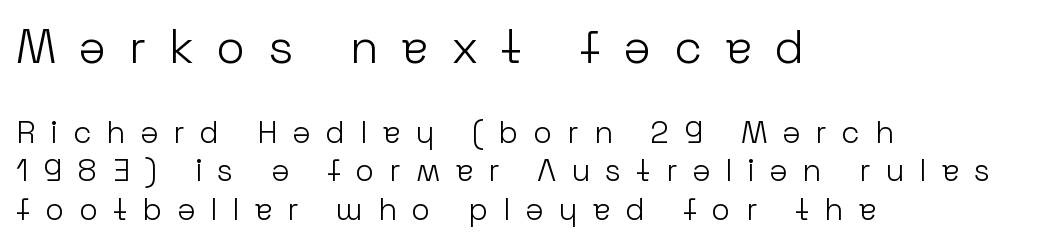
{"serif": "no", "italic": "no", "bold": "no", "weight": "light", "width": "normal", "stroke_contrast": "low", "x_height": "medium", "monospaced": "no", "underline": "no", "align": "left", "line_spacing_ratio": 1.24, "letter_spacing": "wide", "letter_spacing_em": 0.48, "larger_block": "first", "size_ratio": 1.52, "glyph_px": 47}
